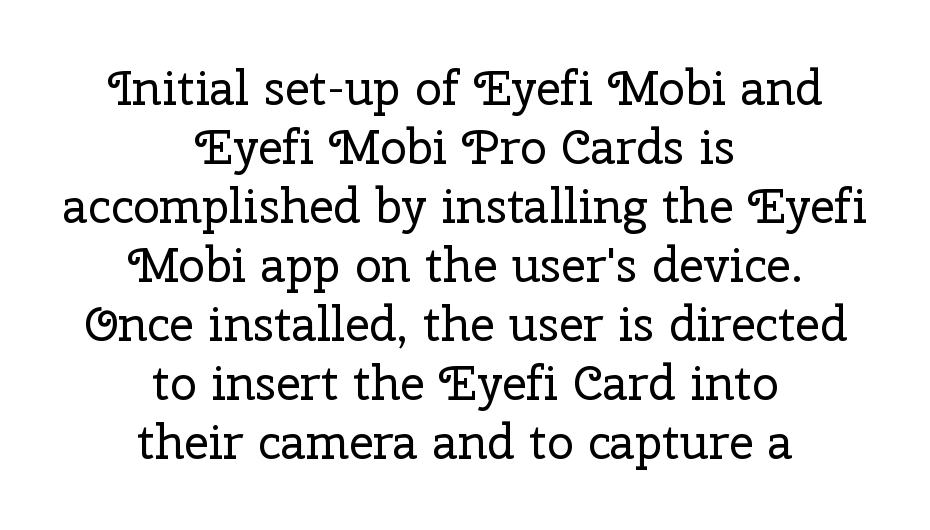
{"serif": "yes", "italic": "no", "bold": "no", "weight": "regular", "width": "normal", "stroke_contrast": "low", "x_height": "medium", "monospaced": "no", "underline": "no", "align": "center", "line_spacing_ratio": 1.23, "letter_spacing": "normal", "letter_spacing_em": 0.0, "glyph_px": 48}
